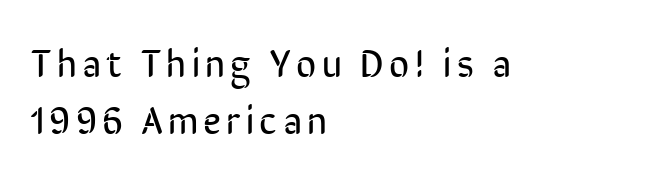
The image shows 39 px regular-weight, condensed sans-serif type, upright; set left-aligned, normal line spacing (1.46x), not underlined; low stroke contrast and a medium x-height.
